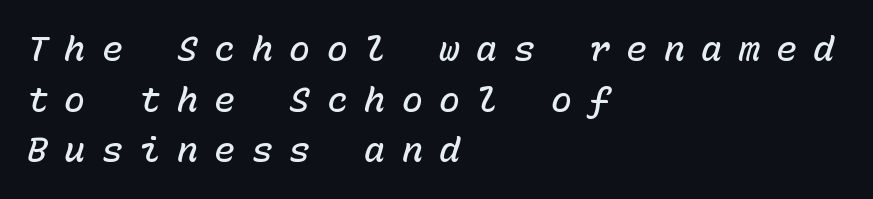
Q: Is the text bold? A: Semi-bold.
Q: Is the text italic (slanted)? A: Yes, it leans right by about 15 degrees.
Q: Is the text underlined? A: No.
Q: How is the paragraph aligned? A: Left-aligned.
Q: Is the spacing between letters normal or unusually wide? A: Unusually wide.
Q: Is the spacing between lines tight, normal or loose? A: Normal.
Q: Width (condensed, normal, or wide)? A: Normal.
Q: Stroke contrast? A: Low.
Q: x-height? A: Medium.
Q: Monospaced? A: Yes.
